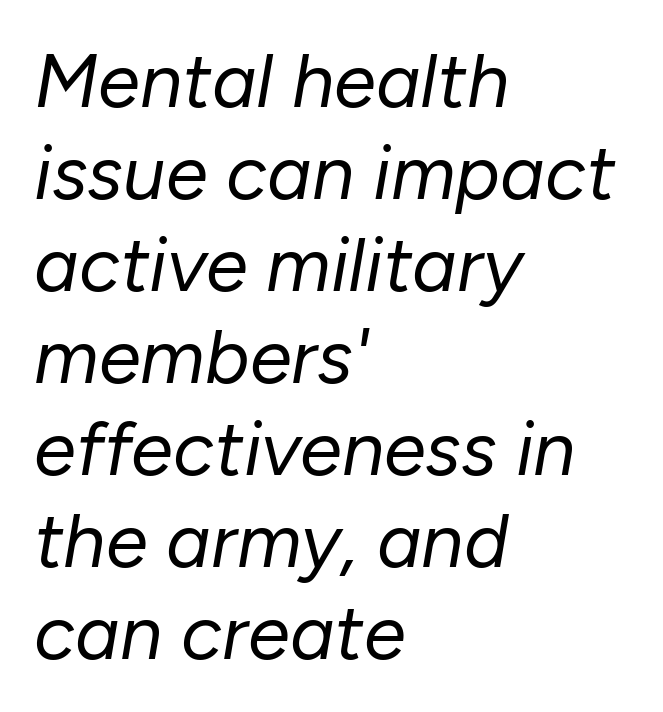
Q: Is the text bold? A: No.
Q: Is the text italic (slanted)? A: Yes, it leans right by about 10 degrees.
Q: Is the text underlined? A: No.
Q: How is the paragraph aligned? A: Left-aligned.
Q: Is the spacing between letters normal or unusually wide? A: Normal.
Q: Width (condensed, normal, or wide)? A: Normal.
Q: Stroke contrast? A: Low.
Q: x-height? A: Medium.
Q: Monospaced? A: No.
